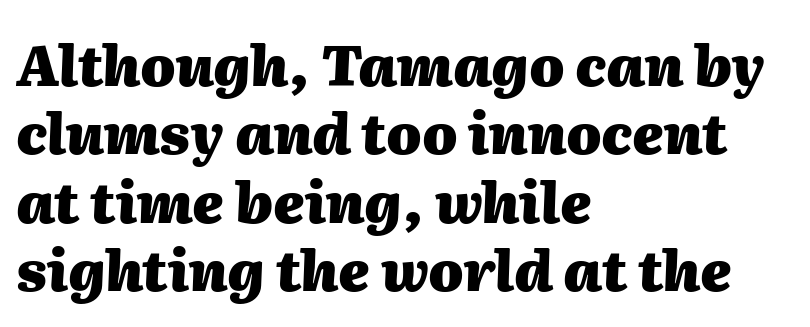
This rendering leaves character spacing at its baseline value. If you drew a line through each stem, it would be angled. Plain, unruled lines of type. Pretty heavy lettering here — definitely bold. Think of a printed novel: that variable character pitch is what you see here. All the whitespace from short lines collects on the right.
